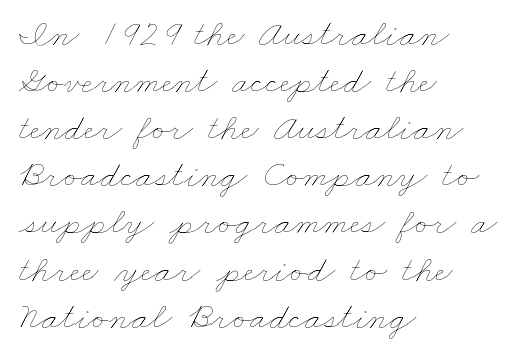
Q: Is the text bold? A: No.
Q: Is the text underlined? A: No.
Q: How is the paragraph aligned? A: Left-aligned.
Q: Is the spacing between letters normal or unusually wide? A: Normal.
Q: Width (condensed, normal, or wide)? A: Wide.
Q: Stroke contrast? A: Low.
Q: x-height? A: Small.
Q: Monospaced? A: No.
